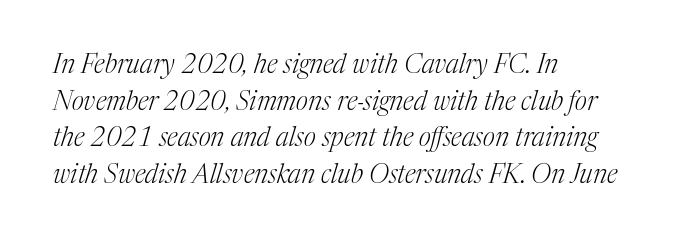
{"italic": "yes", "lean": "right", "slant_degrees": 17, "bold": "no", "underline": "no", "align": "left", "line_spacing": "normal", "line_spacing_ratio": 1.41, "letter_spacing": "normal", "letter_spacing_em": 0.0, "glyph_px": 26}
